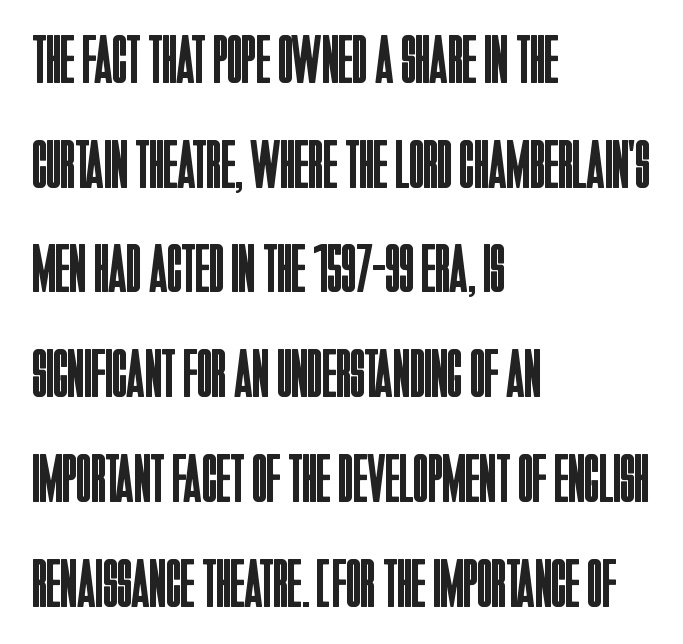
Each new line begins a customary step beneath the previous one. Rule under the text: the space is simply empty. A roman cut, with each character standing at attention. The type is set solid horizontally, with unmodified tracking.
